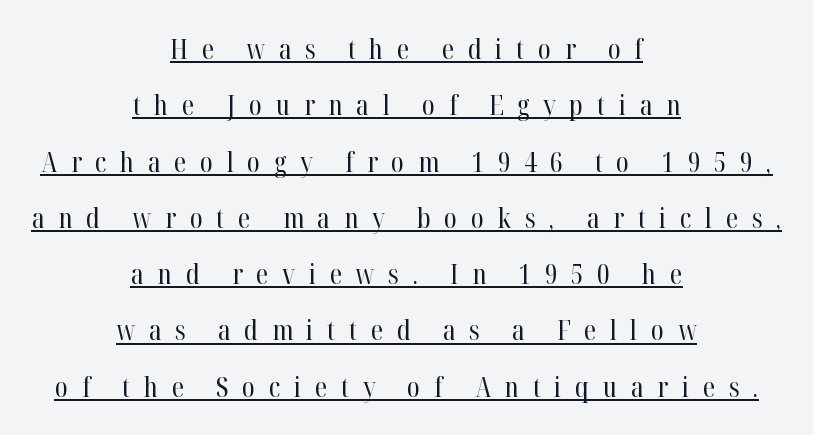
{"serif": "yes", "italic": "no", "bold": "no", "weight": "regular", "width": "condensed", "stroke_contrast": "high", "x_height": "medium", "monospaced": "no", "underline": "yes", "align": "center", "line_spacing": "loose", "line_spacing_ratio": 2.01, "letter_spacing": "wide", "letter_spacing_em": 0.49, "glyph_px": 28}
